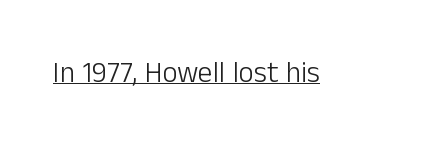
Q: Is the text bold? A: No.
Q: Is the text italic (slanted)? A: No, it is upright.
Q: Is the typeface a serif or a sans-serif typeface? A: Sans-serif.
Q: Is the text underlined? A: Yes.
Q: Is the spacing between letters normal or unusually wide? A: Normal.
Q: Width (condensed, normal, or wide)? A: Normal.
Q: Stroke contrast? A: Low.
Q: x-height? A: Medium.
Q: Monospaced? A: No.
